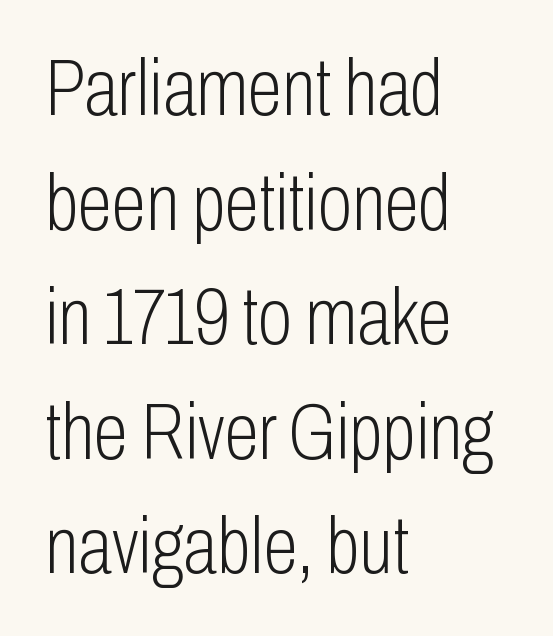
{"serif": "no", "italic": "no", "bold": "no", "weight": "light", "width": "condensed", "stroke_contrast": "low", "x_height": "medium", "monospaced": "no", "underline": "no", "align": "left", "line_spacing": "normal", "line_spacing_ratio": 1.45, "letter_spacing": "normal", "letter_spacing_em": 0.0, "glyph_px": 79}
